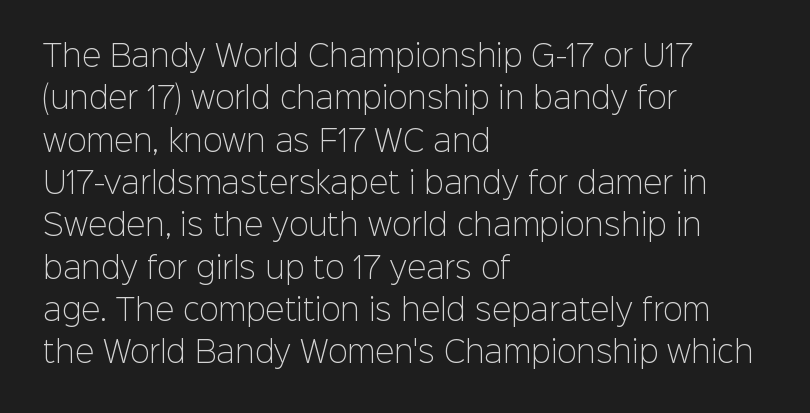
The image shows 29 px light sans-serif type, upright; set left-aligned, normal line spacing (1.46x), normal letter spacing, not underlined; low stroke contrast and a medium x-height.
